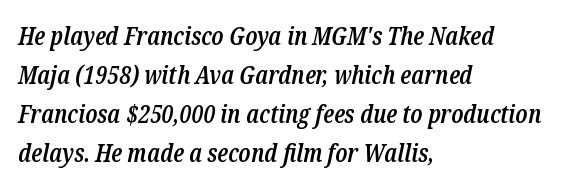
Default kerning and tracking; the words read as compact shapes. The space beneath each line is pristine and unruled. Vertically, the passage feels balanced, rows spaced as you'd expect. Observe the lean: these are italic letterforms.
